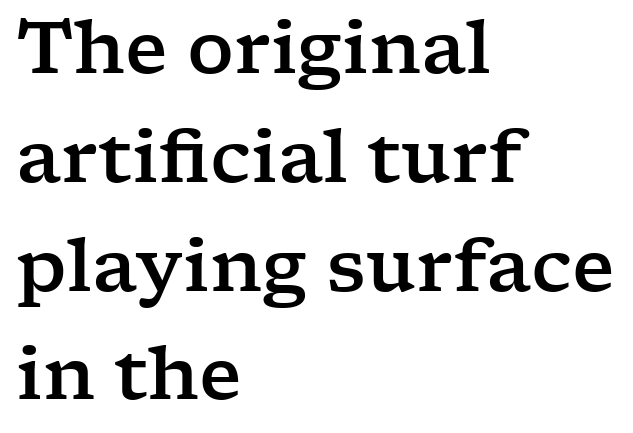
Q: Is the text italic (slanted)? A: No, it is upright.
Q: Is the typeface a serif or a sans-serif typeface? A: Serif.
Q: Is the text underlined? A: No.
Q: How is the paragraph aligned? A: Left-aligned.
Q: Is the spacing between letters normal or unusually wide? A: Normal.
Q: Is the spacing between lines tight, normal or loose? A: Normal.
Q: Width (condensed, normal, or wide)? A: Wide.
Q: Stroke contrast? A: Low.
Q: x-height? A: Medium.
Q: Monospaced? A: No.
